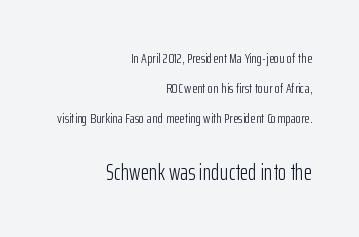
{"italic": "no", "bold": "no", "underline": "no", "align": "right", "line_spacing": "loose", "line_spacing_ratio": 2.15, "letter_spacing": "normal", "letter_spacing_em": 0.0, "larger_block": "second", "size_ratio": 1.57, "glyph_px": 22}
